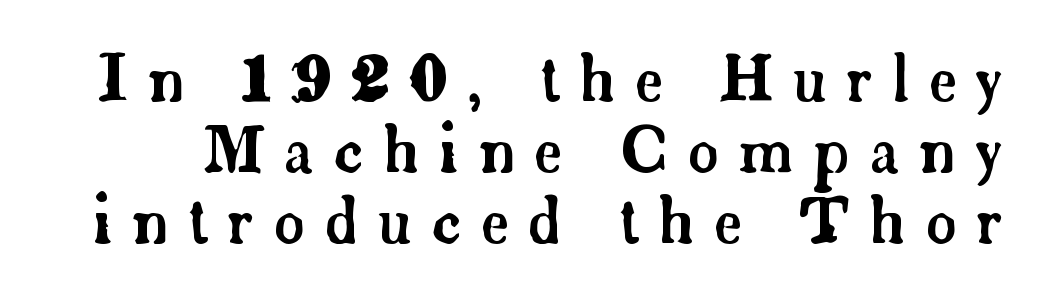
{"serif": "yes", "italic": "no", "width": "normal", "stroke_contrast": "low", "x_height": "small", "monospaced": "no", "underline": "no", "line_spacing_ratio": 1.16, "letter_spacing": "wide", "letter_spacing_em": 0.32, "glyph_px": 61}
